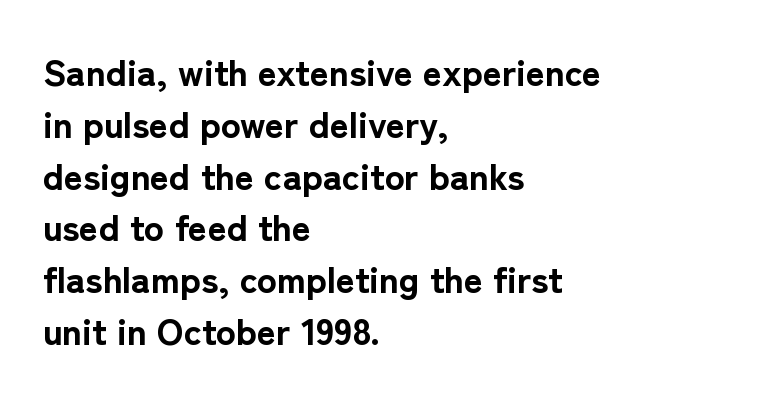
{"serif": "no", "italic": "no", "bold": "yes", "weight": "bold", "width": "normal", "stroke_contrast": "low", "x_height": "medium", "monospaced": "no", "underline": "no", "align": "left", "line_spacing": "normal", "line_spacing_ratio": 1.4, "letter_spacing": "normal", "letter_spacing_em": 0.0, "glyph_px": 37}
